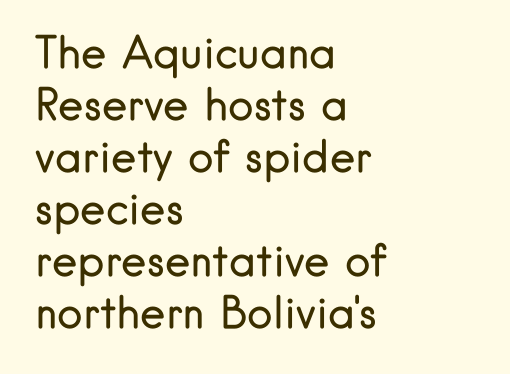
What stands out about the letter spacing? Nothing — it is the standard amount. The passage shown is typeset with a sans-serif family. Style check: upright. Summary of weight: not heavy and not bold. A student would call this left alignment; a typographer would say flush left, rag right.
